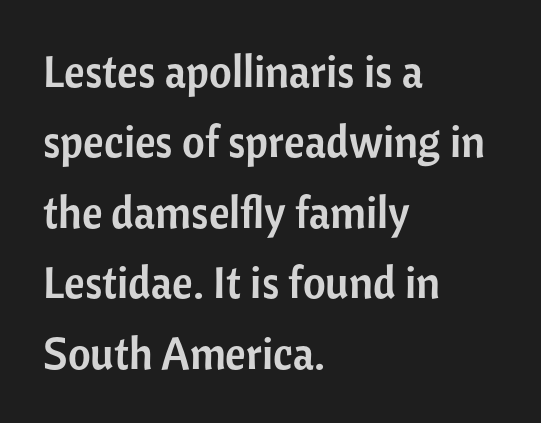
The image shows 44 px sans-serif type, upright; set left-aligned, normal line spacing (1.6x), normal letter spacing, not underlined; low stroke contrast and a medium x-height.
